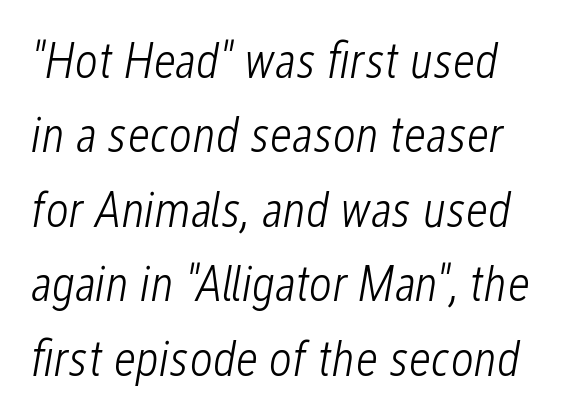
The image shows 50 px light, condensed type, italic (leaning right); set normal line spacing (1.49x), normal letter spacing, not underlined; low stroke contrast and a medium x-height.
